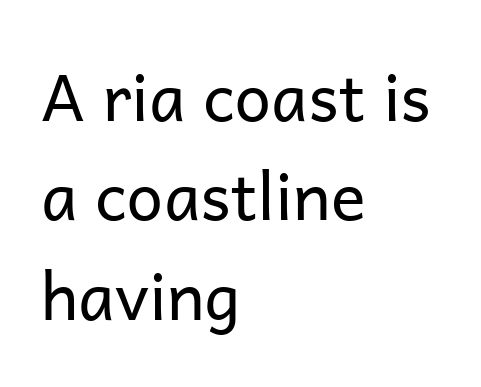
Q: Is the text bold? A: No.
Q: Is the text italic (slanted)? A: No, it is upright.
Q: Is the typeface a serif or a sans-serif typeface? A: Sans-serif.
Q: Is the text underlined? A: No.
Q: How is the paragraph aligned? A: Left-aligned.
Q: Is the spacing between letters normal or unusually wide? A: Normal.
Q: Is the spacing between lines tight, normal or loose? A: Normal.
Q: Width (condensed, normal, or wide)? A: Normal.
Q: Stroke contrast? A: Low.
Q: x-height? A: Medium.
Q: Monospaced? A: No.
